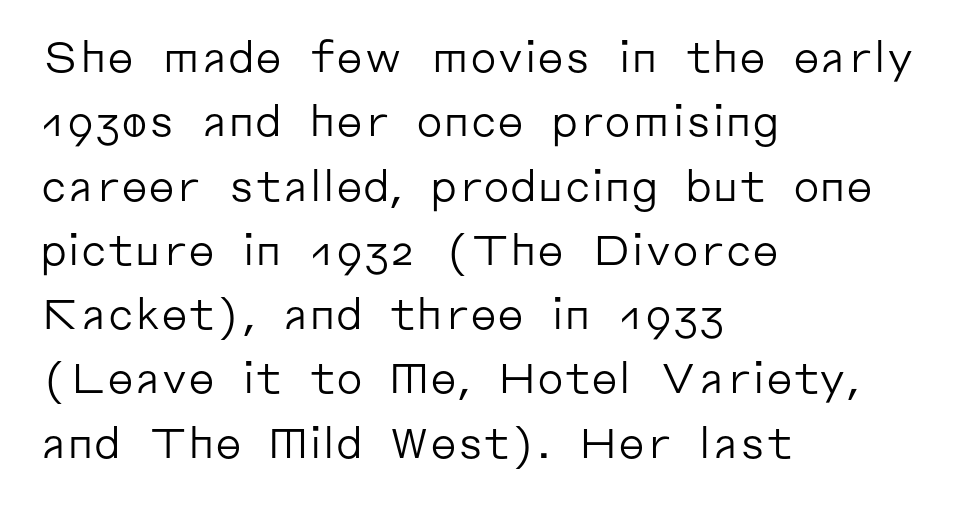
The image shows 42 px regular-weight sans-serif type, upright; set left-aligned, normal line spacing (1.53x), normal letter spacing, not underlined; low stroke contrast and a medium x-height.
